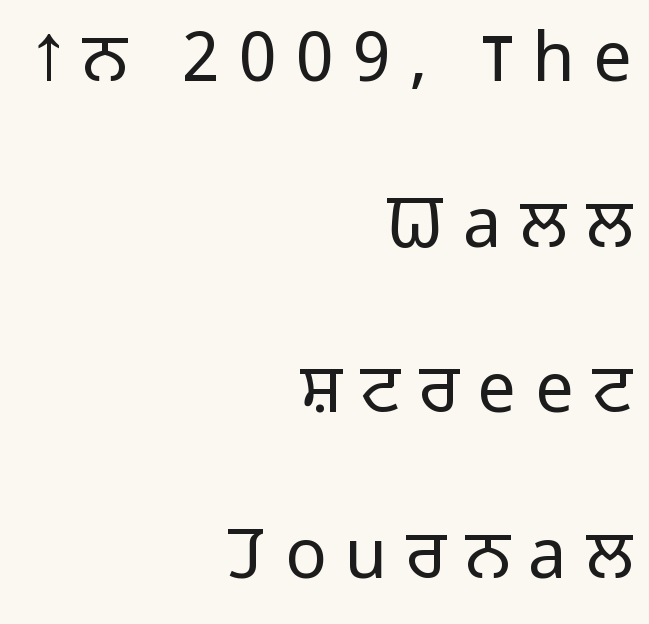
Q: Is the text bold? A: No.
Q: Is the text italic (slanted)? A: No, it is upright.
Q: Is the typeface a serif or a sans-serif typeface? A: Sans-serif.
Q: Is the text underlined? A: No.
Q: How is the paragraph aligned? A: Right-aligned.
Q: Is the spacing between letters normal or unusually wide? A: Unusually wide.
Q: Is the spacing between lines tight, normal or loose? A: Loose.
Q: Width (condensed, normal, or wide)? A: Normal.
Q: Stroke contrast? A: Low.
Q: x-height? A: Medium.
Q: Monospaced? A: No.
